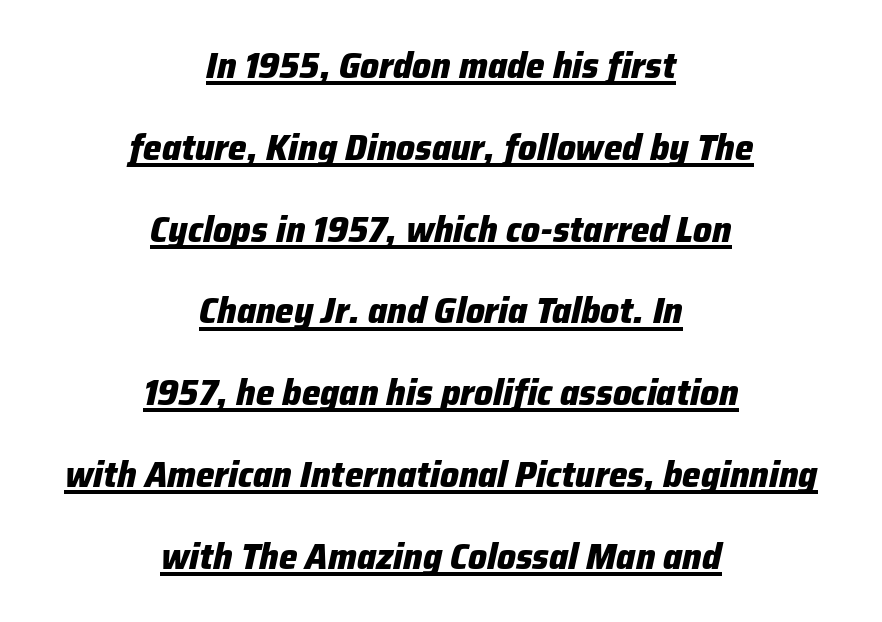
Q: Is the text bold? A: Yes.
Q: Is the text italic (slanted)? A: Yes, it leans right by about 12 degrees.
Q: Is the text underlined? A: Yes.
Q: How is the paragraph aligned? A: Centered.
Q: Is the spacing between letters normal or unusually wide? A: Normal.
Q: Is the spacing between lines tight, normal or loose? A: Loose.
Q: Width (condensed, normal, or wide)? A: Normal.
Q: Stroke contrast? A: Low.
Q: x-height? A: Medium.
Q: Monospaced? A: No.
